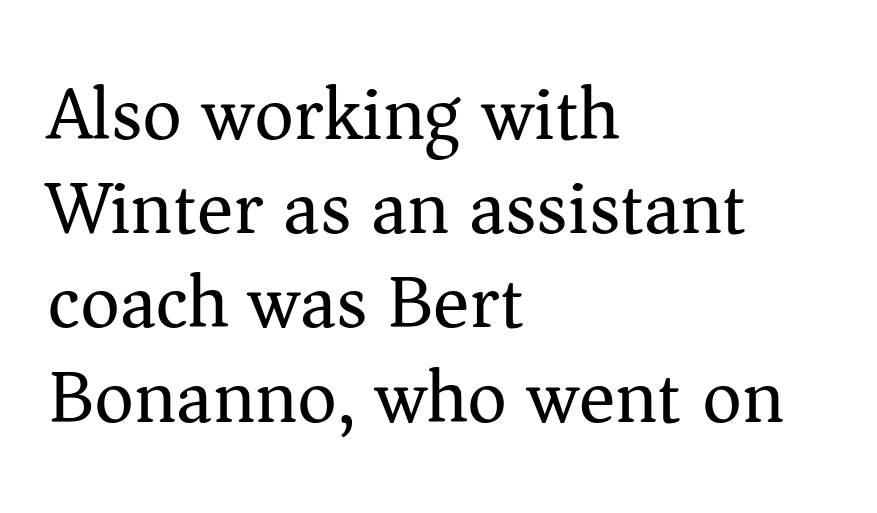
{"serif": "yes", "italic": "no", "bold": "no", "weight": "regular", "width": "normal", "stroke_contrast": "medium", "x_height": "medium", "monospaced": "no", "underline": "no", "align": "left", "line_spacing_ratio": 1.24, "letter_spacing": "normal", "letter_spacing_em": 0.0, "glyph_px": 76}
